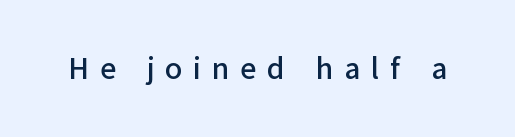
The image shows 31 px sans-serif type, upright; set unusually wide letter spacing (+0.34 em), not underlined; low stroke contrast and a medium x-height.
